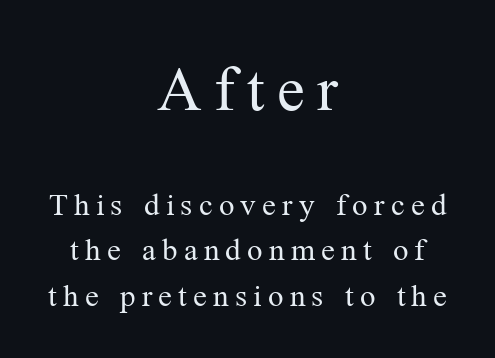
Q: Is the text bold? A: No.
Q: Is the text italic (slanted)? A: No, it is upright.
Q: Is the typeface a serif or a sans-serif typeface? A: Serif.
Q: Is the text underlined? A: No.
Q: How is the paragraph aligned? A: Centered.
Q: Is the spacing between letters normal or unusually wide? A: Unusually wide.
Q: Is the spacing between lines tight, normal or loose? A: Normal.
Q: Which block of text is set in a larger size, the first (top) or the second (bottom)? A: The first (top) one.
Q: Width (condensed, normal, or wide)? A: Normal.
Q: Stroke contrast? A: Medium.
Q: x-height? A: Medium.
Q: Monospaced? A: No.
